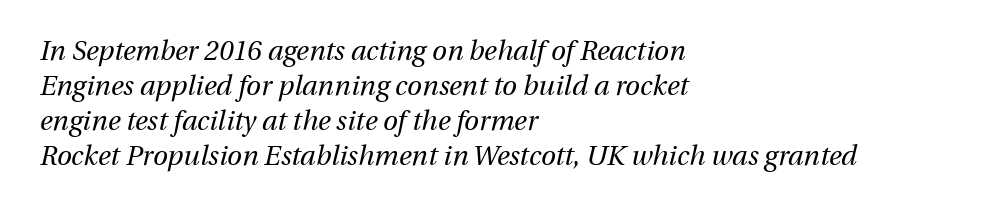
The image shows 27 px text type, italic (leaning right); set left-aligned, normal line spacing (1.3x), normal letter spacing, not underlined.
